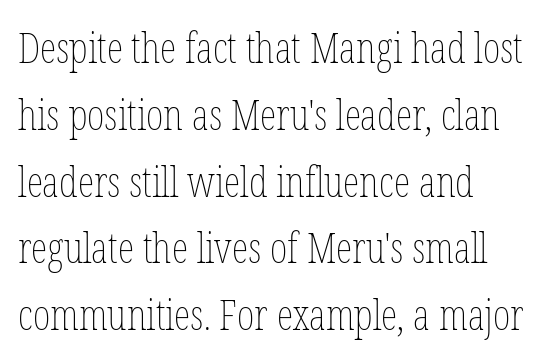
Q: Is the text bold? A: No.
Q: Is the text italic (slanted)? A: No, it is upright.
Q: Is the text underlined? A: No.
Q: How is the paragraph aligned? A: Left-aligned.
Q: Is the spacing between letters normal or unusually wide? A: Normal.
Q: Is the spacing between lines tight, normal or loose? A: Normal.
Q: Width (condensed, normal, or wide)? A: Condensed.
Q: Stroke contrast? A: Low.
Q: x-height? A: Medium.
Q: Monospaced? A: No.
